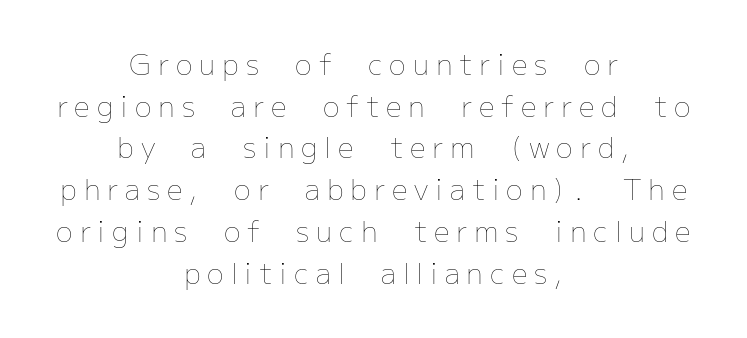
Q: Is the text bold? A: No.
Q: Is the text italic (slanted)? A: No, it is upright.
Q: Is the text underlined? A: No.
Q: How is the paragraph aligned? A: Centered.
Q: Is the spacing between letters normal or unusually wide? A: Unusually wide.
Q: Is the spacing between lines tight, normal or loose? A: Normal.
Q: Width (condensed, normal, or wide)? A: Normal.
Q: Stroke contrast? A: Low.
Q: x-height? A: Medium.
Q: Monospaced? A: No.
